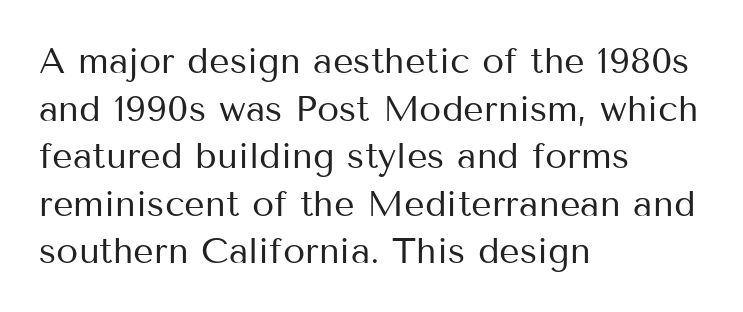
Q: Is the text bold? A: No.
Q: Is the text italic (slanted)? A: No, it is upright.
Q: Is the typeface a serif or a sans-serif typeface? A: Sans-serif.
Q: Is the text underlined? A: No.
Q: How is the paragraph aligned? A: Left-aligned.
Q: Is the spacing between letters normal or unusually wide? A: Normal.
Q: Is the spacing between lines tight, normal or loose? A: Normal.
Q: Width (condensed, normal, or wide)? A: Normal.
Q: Stroke contrast? A: Medium.
Q: x-height? A: Medium.
Q: Monospaced? A: No.
